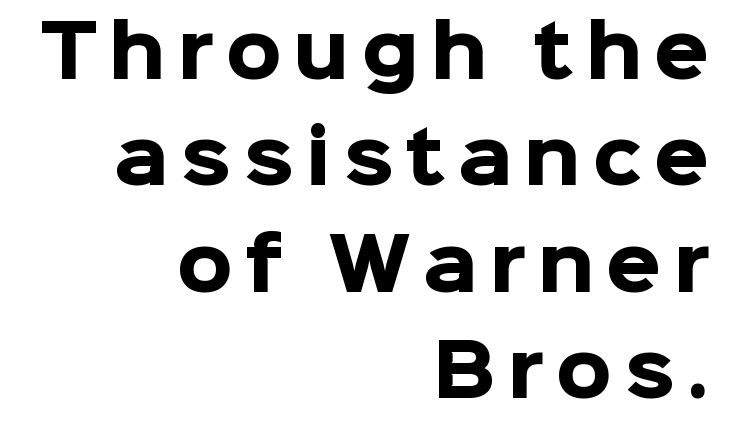
{"serif": "no", "italic": "no", "bold": "yes", "weight": "heavy", "width": "normal", "stroke_contrast": "low", "x_height": "medium", "monospaced": "no", "underline": "no", "align": "right", "line_spacing": "normal", "line_spacing_ratio": 1.5, "glyph_px": 71}
